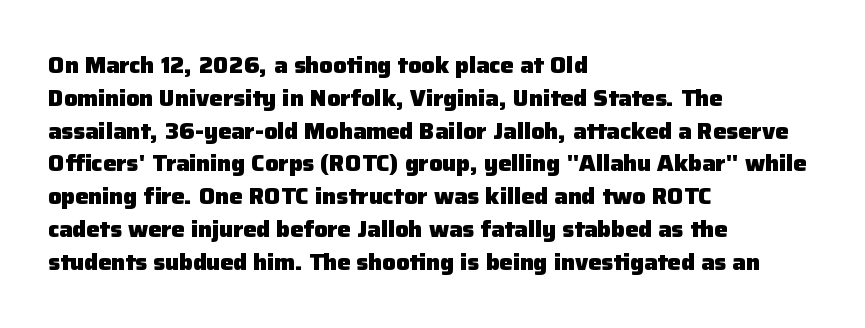
Nobody touched the tracking dial on this one. Alignment: flush left. Tall strokes in this sample are plumb rather than angled. Weight: bold.
